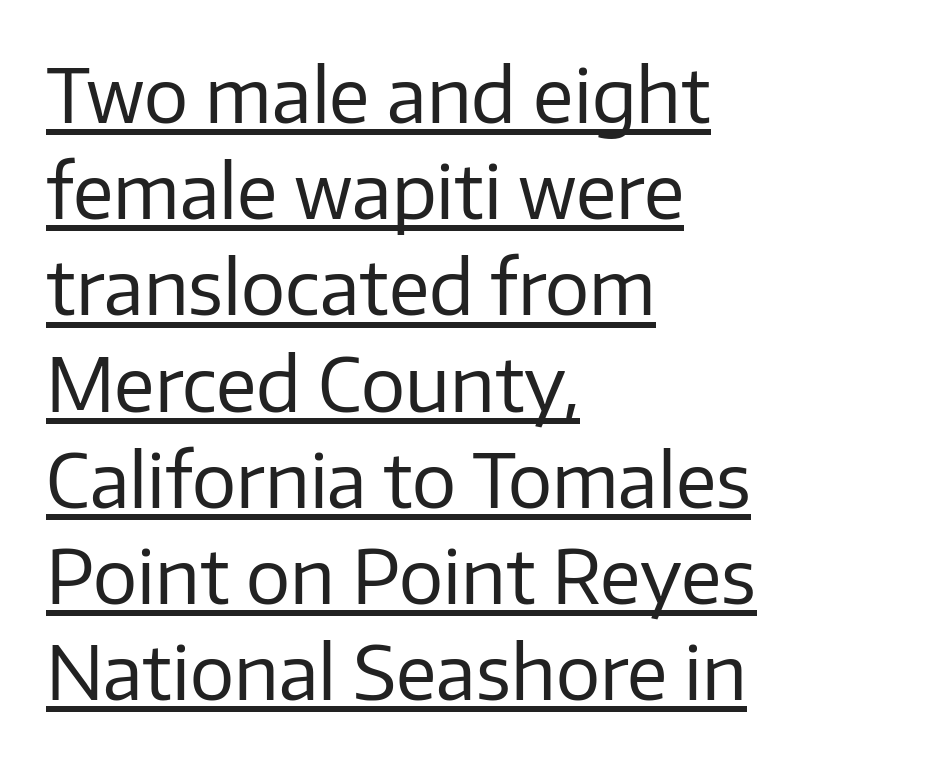
Q: Is the text bold? A: No.
Q: Is the text italic (slanted)? A: No, it is upright.
Q: Is the typeface a serif or a sans-serif typeface? A: Sans-serif.
Q: Is the text underlined? A: Yes.
Q: How is the paragraph aligned? A: Left-aligned.
Q: Is the spacing between letters normal or unusually wide? A: Normal.
Q: Is the spacing between lines tight, normal or loose? A: Normal.
Q: Width (condensed, normal, or wide)? A: Normal.
Q: Stroke contrast? A: Low.
Q: x-height? A: Medium.
Q: Monospaced? A: No.
